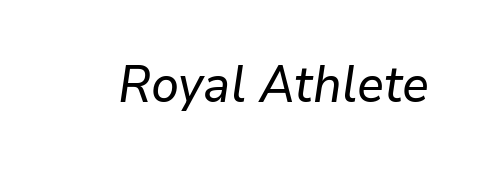
{"italic": "yes", "lean": "right", "slant_degrees": 9, "width": "normal", "stroke_contrast": "low", "x_height": "medium", "monospaced": "no", "underline": "no", "letter_spacing": "normal", "letter_spacing_em": 0.0, "glyph_px": 50}
